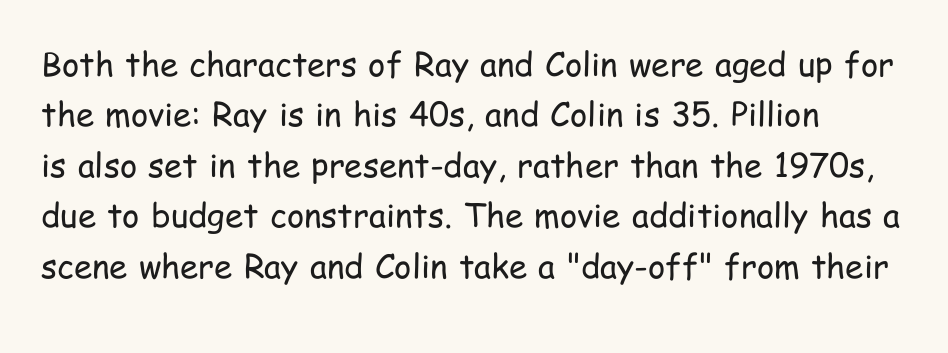
Quick note: interline space is typical. Do the letters lean? They stand straight. Font category for this specimen: sans-serif. You could not count columns in this text — the font is proportionally spaced. Visually the block forms a straight wall on the left and a jagged coastline on the right. A bare baseline throughout the passage.
